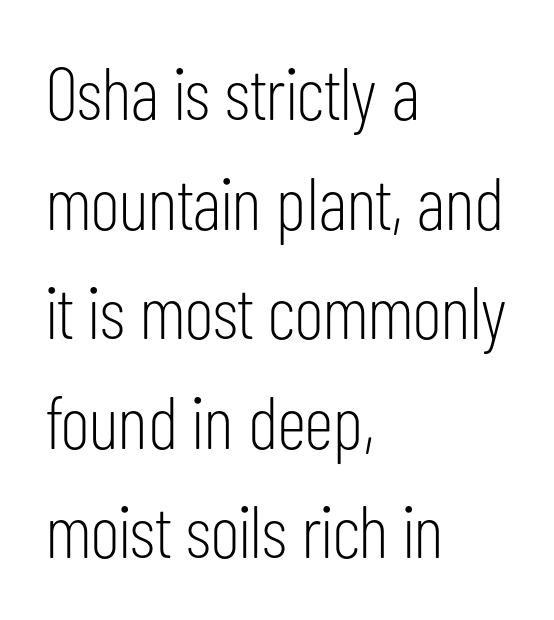
{"serif": "no", "italic": "no", "bold": "no", "weight": "light", "width": "condensed", "stroke_contrast": "low", "x_height": "medium", "monospaced": "no", "underline": "no", "align": "left", "line_spacing": "normal", "line_spacing_ratio": 1.48, "letter_spacing": "normal", "letter_spacing_em": 0.0, "glyph_px": 74}
